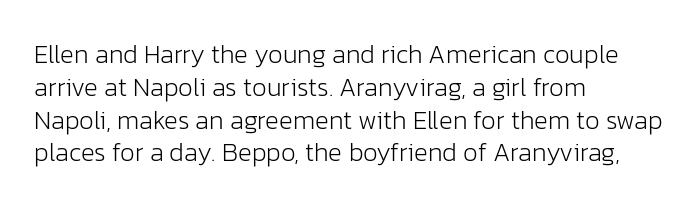
The image shows 26 px text type, upright; set left-aligned, normal line spacing (1.26x), normal letter spacing, not underlined.
